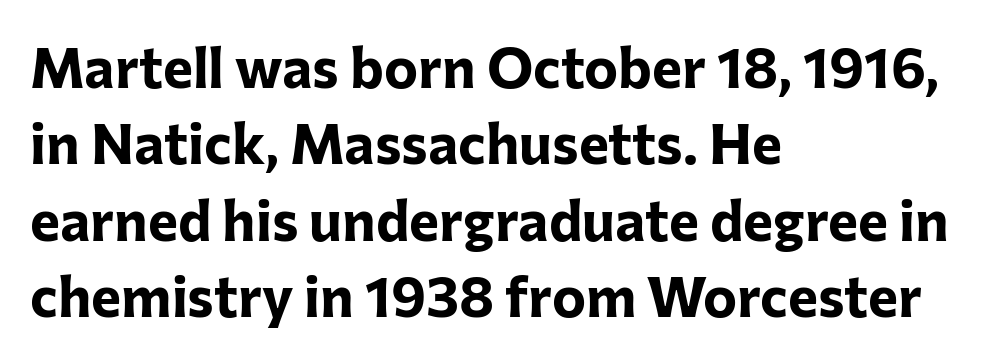
{"serif": "no", "italic": "no", "bold": "yes", "weight": "bold", "width": "normal", "stroke_contrast": "low", "x_height": "medium", "monospaced": "no", "underline": "no", "align": "left", "line_spacing": "normal", "line_spacing_ratio": 1.34, "letter_spacing": "normal", "letter_spacing_em": 0.0, "glyph_px": 57}
